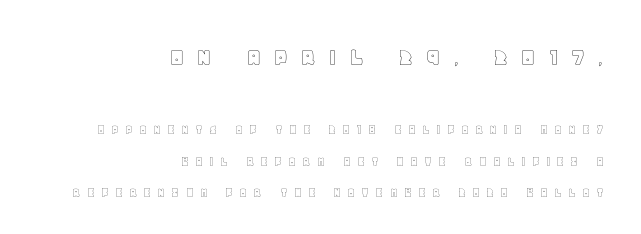
Q: Is the text italic (slanted)? A: No, it is upright.
Q: Is the text underlined? A: No.
Q: How is the paragraph aligned? A: Right-aligned.
Q: Is the spacing between letters normal or unusually wide? A: Unusually wide.
Q: Is the spacing between lines tight, normal or loose? A: Loose.
Q: Which block of text is set in a larger size, the first (top) or the second (bottom)? A: The first (top) one.
